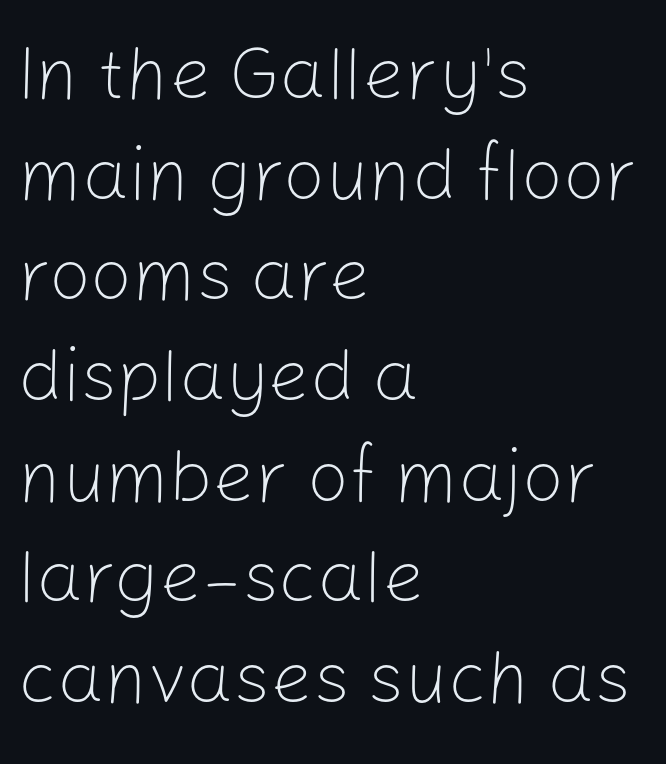
Q: Is the text bold? A: No.
Q: Is the text italic (slanted)? A: No, it is upright.
Q: Is the typeface a serif or a sans-serif typeface? A: Sans-serif.
Q: Is the text underlined? A: No.
Q: How is the paragraph aligned? A: Left-aligned.
Q: Is the spacing between letters normal or unusually wide? A: Normal.
Q: Is the spacing between lines tight, normal or loose? A: Normal.
Q: Width (condensed, normal, or wide)? A: Normal.
Q: Stroke contrast? A: Low.
Q: x-height? A: Medium.
Q: Monospaced? A: No.
